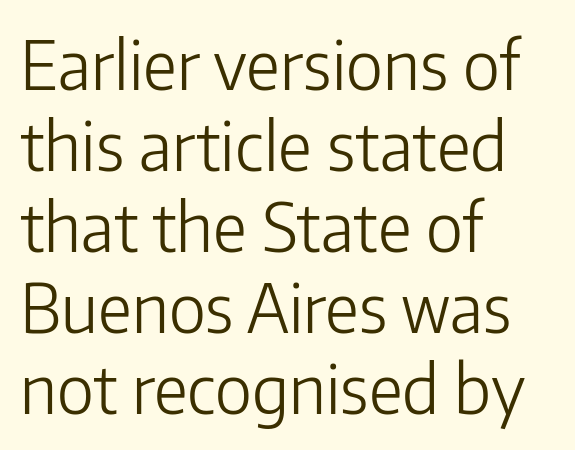
The image shows 67 px light sans-serif type, upright; set left-aligned, line spacing 1.21x, normal letter spacing, not underlined; low stroke contrast and a medium x-height.
